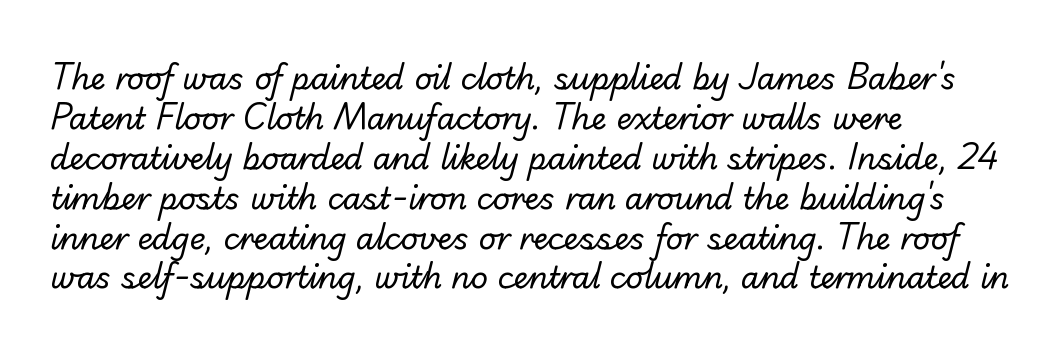
Q: Is the text bold? A: No.
Q: Is the typeface a serif or a sans-serif typeface? A: Sans-serif.
Q: Is the text underlined? A: No.
Q: How is the paragraph aligned? A: Left-aligned.
Q: Is the spacing between letters normal or unusually wide? A: Normal.
Q: Is the spacing between lines tight, normal or loose? A: Normal.
Q: Width (condensed, normal, or wide)? A: Normal.
Q: Stroke contrast? A: Low.
Q: x-height? A: Small.
Q: Monospaced? A: No.
